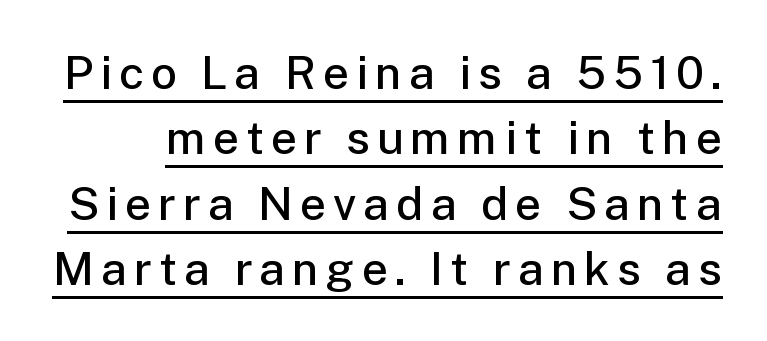
Does the weight exceed regular? Yes, but only to semibold. The typeface chosen for these lines omits serifs. Emphasis is given by a line drawn under the lettering. One glance says typical: line gaps are just what's usual. The face used here is proportionally spaced, like ordinary book or web type.
